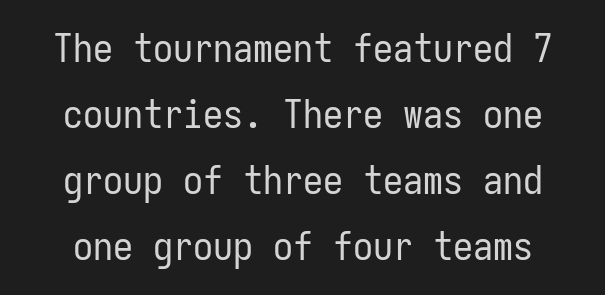
Unmarked baselines from the first word to the last. This block has exactly the height ordinary leading produces. Unbolded letterforms with no extra heft. Observe the absence of serifs on each vertical stroke in this sample. You could count columns in this text — the font is strictly monospaced.
